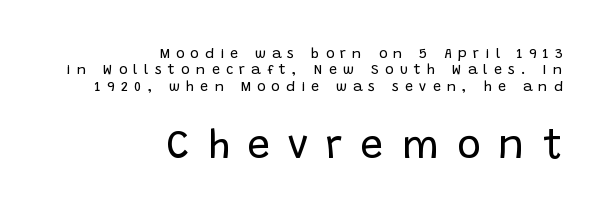
Scale increases going downward across the two blocks. The space beneath each line is pristine and unruled. This reads as an unemphasized weight, regular at the heaviest. I'd call this a sans setting — the letters go barefoot. The letters stand straight up with perfectly vertical stems.
